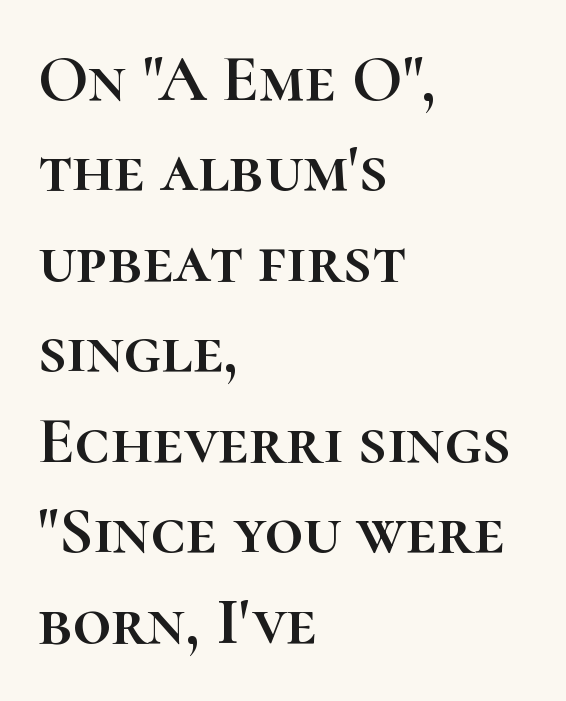
{"italic": "no", "width": "normal", "stroke_contrast": "high", "x_height": "medium", "monospaced": "no", "underline": "no", "align": "left", "line_spacing": "normal", "line_spacing_ratio": 1.35, "letter_spacing": "normal", "letter_spacing_em": 0.0, "glyph_px": 67}
